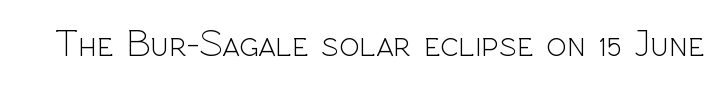
Between one letter and the next there's only the usual sliver of space. Each letter keeps its own natural width here, so spacing adapts to shape. Anything drawn beneath the words? Only blank space. The font's upright variant was chosen for this text. This is not heavy type; no bold has been used.
